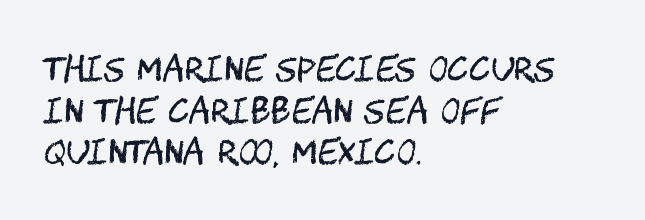
{"serif": "no", "italic": "no", "bold": "no", "weight": "regular", "width": "condensed", "stroke_contrast": "medium", "x_height": "large", "underline": "no", "align": "left", "line_spacing": "normal", "line_spacing_ratio": 1.26, "letter_spacing": "normal", "letter_spacing_em": 0.0, "glyph_px": 33}
